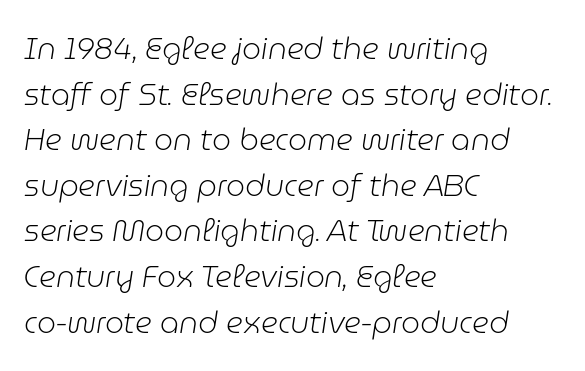
The passage shown is not underscored anywhere. The leading is moderate, giving the passage an even texture. Nobody touched the tracking dial on this one. The cut favours lightness, reaching ordinary text weight at its darkest. This sample has the flowing, uneven cadence of proportional lettering. If you drew a ruler down the left edge, every line would touch it.
